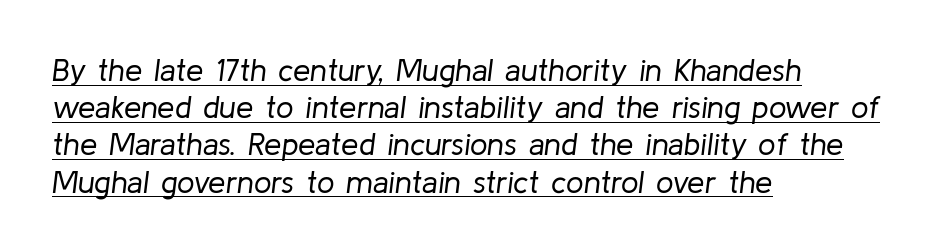
{"italic": "yes", "lean": "right", "slant_degrees": 8, "bold": "no", "weight": "regular", "width": "normal", "stroke_contrast": "low", "x_height": "medium", "monospaced": "no", "underline": "yes", "align": "left", "line_spacing_ratio": 1.2, "letter_spacing": "normal", "letter_spacing_em": 0.0, "glyph_px": 31}
